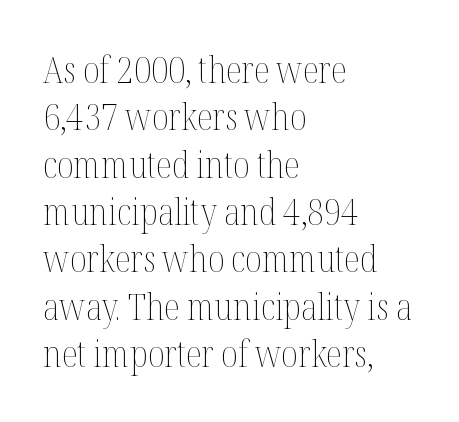
It's the straight-up-and-down kind of type. The foot of each line stays bare and open. Spacing verdict: proportional, widths tailored to each character. The lines are quadded left. Compared with typical paragraphs, the rows here are spaced about the same.
